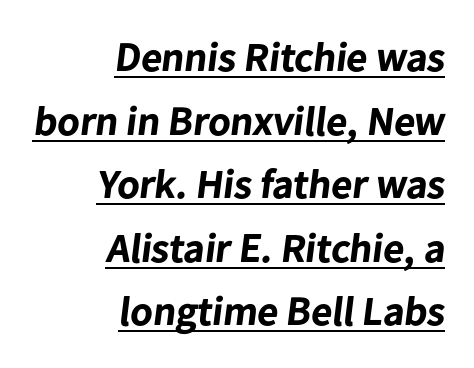
The image shows 41 px bold sans-serif type; set right-aligned, normal line spacing (1.55x), normal letter spacing, underlined; low stroke contrast and a medium x-height.
